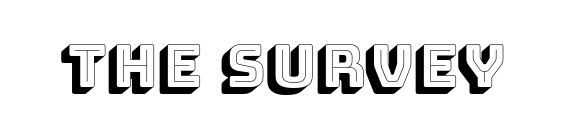
The image shows 59 px text type, upright; set normal letter spacing, not underlined; a large x-height.
